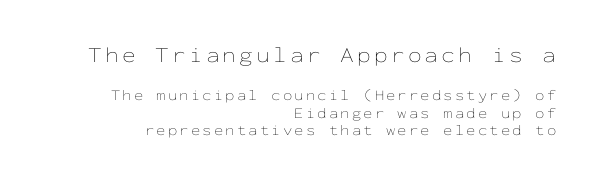
The text block is weighted toward the right margin, trailing off unevenly leftward. Words float on clear page, feet unadorned. The letters in the upper block stand taller than those in the block below. Heft: none added — not bold. Unlike italic type, these characters show no tilt at all.
